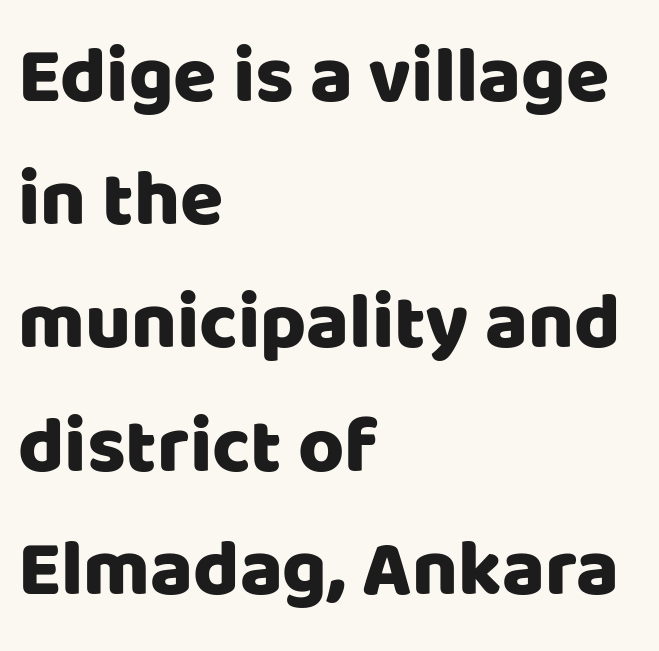
{"serif": "no", "italic": "no", "width": "normal", "stroke_contrast": "low", "x_height": "large", "monospaced": "no", "underline": "no", "align": "left", "line_spacing": "normal", "line_spacing_ratio": 1.56, "letter_spacing": "normal", "letter_spacing_em": 0.0, "glyph_px": 79}
